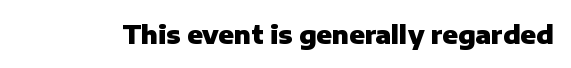
Q: Is the text bold? A: Yes.
Q: Is the text italic (slanted)? A: No, it is upright.
Q: Is the text underlined? A: No.
Q: Is the spacing between letters normal or unusually wide? A: Normal.
